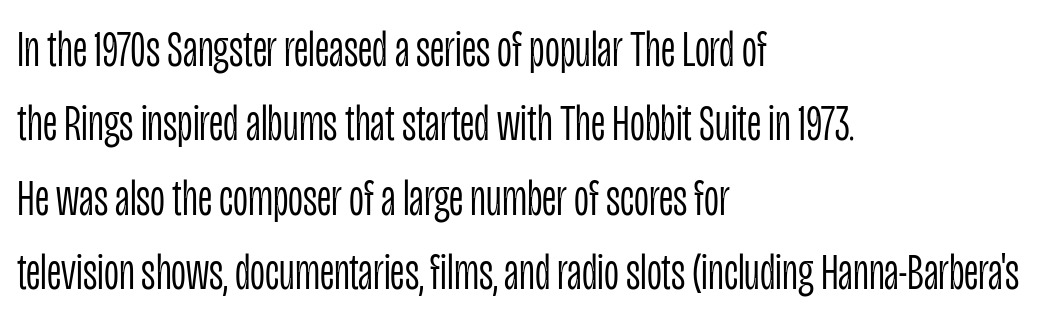
{"serif": "no", "italic": "no", "bold": "no", "weight": "light", "width": "condensed", "stroke_contrast": "low", "x_height": "large", "monospaced": "no", "underline": "no", "align": "left", "line_spacing": "normal", "line_spacing_ratio": 1.43, "letter_spacing": "normal", "letter_spacing_em": 0.0, "glyph_px": 52}
